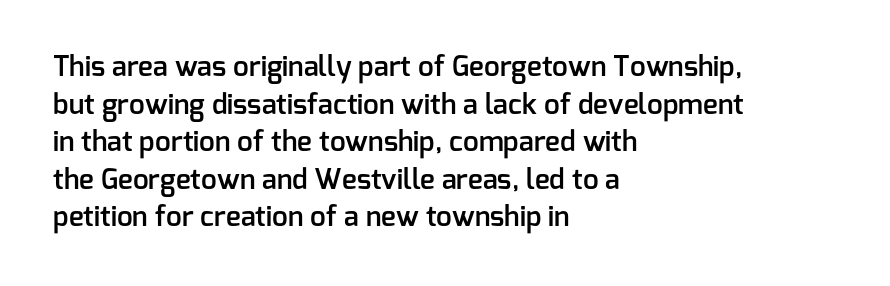
Q: Is the text bold? A: Semi-bold.
Q: Is the text italic (slanted)? A: No, it is upright.
Q: Is the typeface a serif or a sans-serif typeface? A: Sans-serif.
Q: Is the text underlined? A: No.
Q: How is the paragraph aligned? A: Left-aligned.
Q: Is the spacing between letters normal or unusually wide? A: Normal.
Q: Is the spacing between lines tight, normal or loose? A: Normal.
Q: Width (condensed, normal, or wide)? A: Normal.
Q: Stroke contrast? A: Low.
Q: x-height? A: Medium.
Q: Monospaced? A: No.
